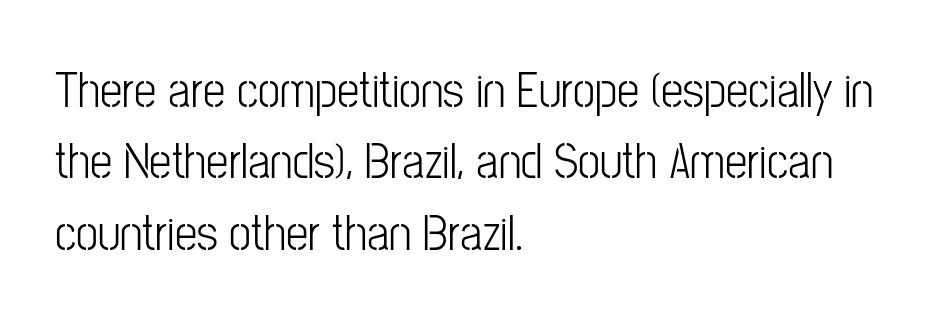
The type is set solid horizontally, with unmodified tracking. Stroke terminals: plain, sans-serif. The letters stand upright; this is a roman face. The lines are quadded left. Note the varied advance widths — an 'i' is clearly narrower than an 'm'.
